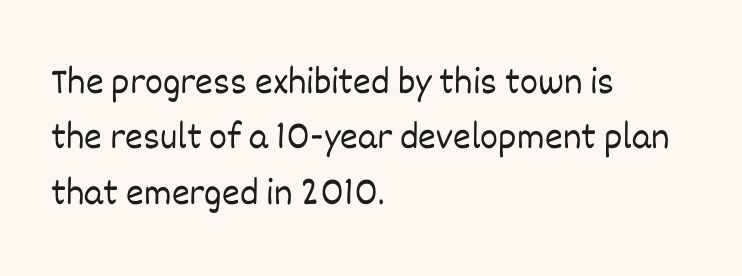
{"italic": "no", "bold": "no", "weight": "light", "width": "normal", "stroke_contrast": "low", "x_height": "large", "monospaced": "no", "underline": "no", "align": "left", "line_spacing": "normal", "line_spacing_ratio": 1.46, "letter_spacing": "normal", "letter_spacing_em": 0.0, "glyph_px": 38}
